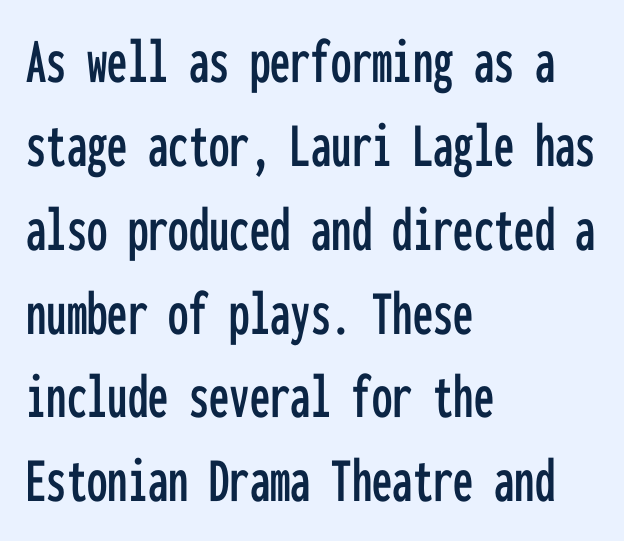
{"serif": "no", "italic": "no", "width": "condensed", "stroke_contrast": "low", "x_height": "medium", "monospaced": "yes", "underline": "no", "align": "left", "line_spacing": "normal", "line_spacing_ratio": 1.29, "letter_spacing": "normal", "letter_spacing_em": 0.0, "glyph_px": 65}
